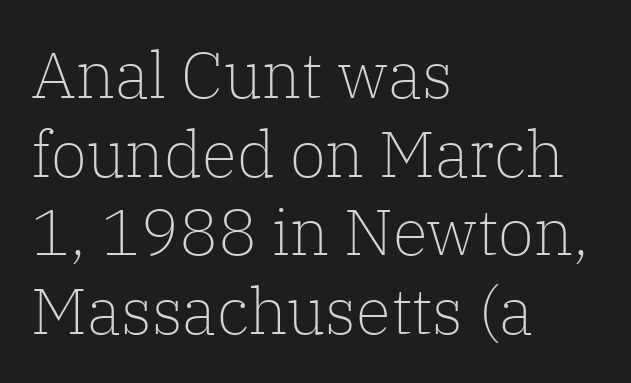
The image shows 65 px light serif type, upright; set left-aligned, line spacing 1.21x, normal letter spacing, not underlined; low stroke contrast and a medium x-height.
